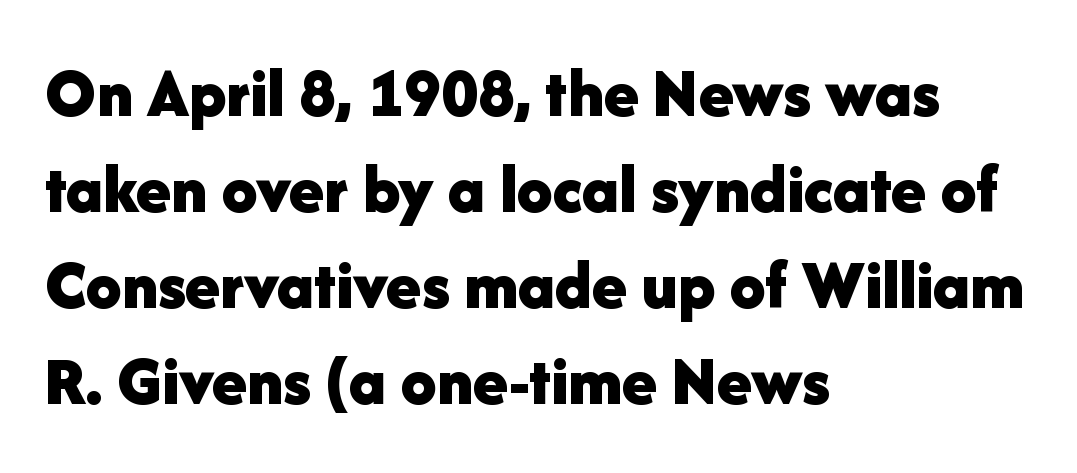
The image shows 71 px bold sans-serif type, upright; set left-aligned, normal line spacing (1.35x), normal letter spacing, not underlined; low stroke contrast and a medium x-height.
